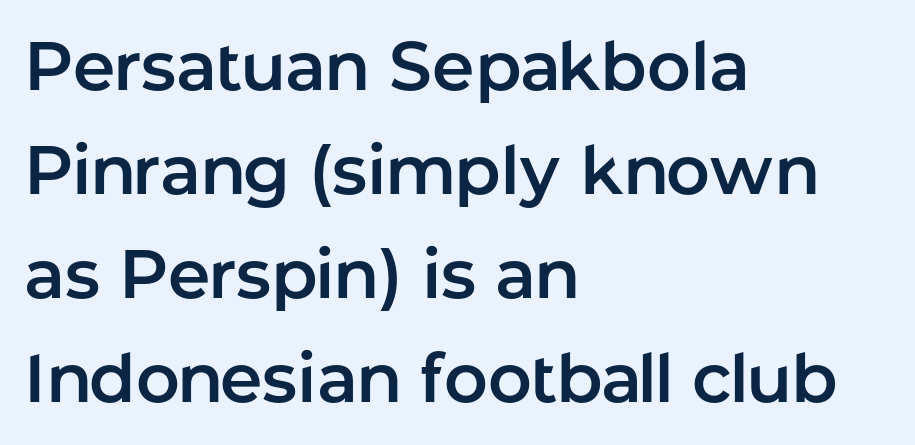
The image shows 68 px sans-serif type, upright; set left-aligned, normal line spacing (1.53x), normal letter spacing, not underlined; low stroke contrast and a medium x-height.
